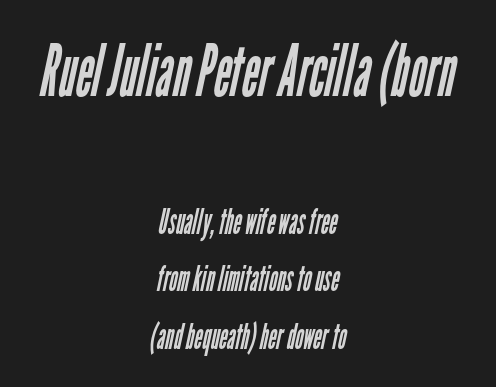
{"serif": "no", "bold": "no", "weight": "regular", "width": "condensed", "stroke_contrast": "low", "x_height": "medium", "monospaced": "no", "underline": "no", "align": "center", "line_spacing": "normal", "line_spacing_ratio": 1.59, "letter_spacing": "normal", "letter_spacing_em": 0.0, "larger_block": "first", "size_ratio": 2.0, "glyph_px": 72}
